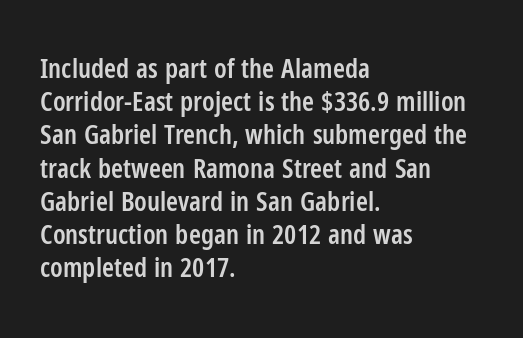
{"italic": "no", "bold": "semi", "underline": "no", "align": "left", "line_spacing_ratio": 1.23, "letter_spacing": "normal", "letter_spacing_em": 0.0, "glyph_px": 27}
